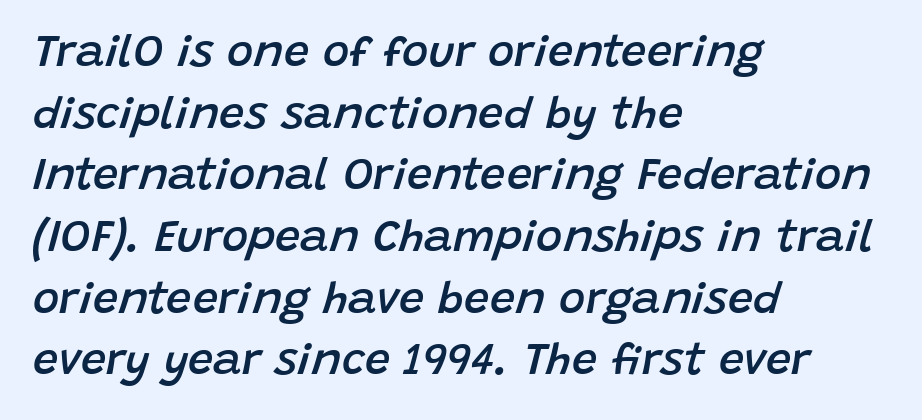
Q: Is the text bold? A: Semi-bold.
Q: Is the text italic (slanted)? A: Yes, it leans right by about 15 degrees.
Q: Is the text underlined? A: No.
Q: How is the paragraph aligned? A: Left-aligned.
Q: Is the spacing between letters normal or unusually wide? A: Normal.
Q: Is the spacing between lines tight, normal or loose? A: Normal.
Q: Width (condensed, normal, or wide)? A: Normal.
Q: Stroke contrast? A: Low.
Q: x-height? A: Large.
Q: Monospaced? A: No.
